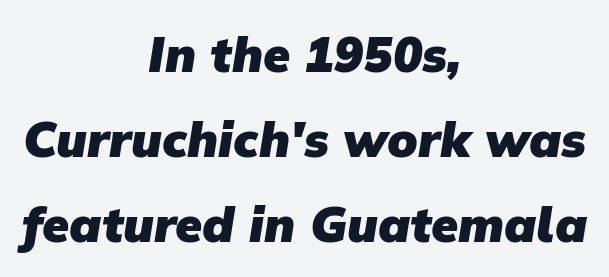
Q: Is the text bold? A: Yes.
Q: Is the typeface a serif or a sans-serif typeface? A: Sans-serif.
Q: Is the text underlined? A: No.
Q: How is the paragraph aligned? A: Centered.
Q: Is the spacing between letters normal or unusually wide? A: Normal.
Q: Width (condensed, normal, or wide)? A: Normal.
Q: Stroke contrast? A: Low.
Q: x-height? A: Medium.
Q: Monospaced? A: No.
